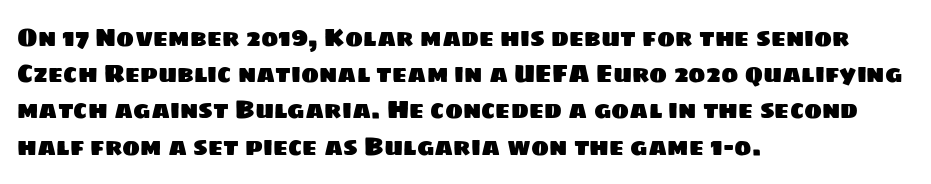
{"underline": "no", "align": "left", "line_spacing": "normal", "line_spacing_ratio": 1.51, "letter_spacing": "normal", "letter_spacing_em": 0.0, "glyph_px": 24}
